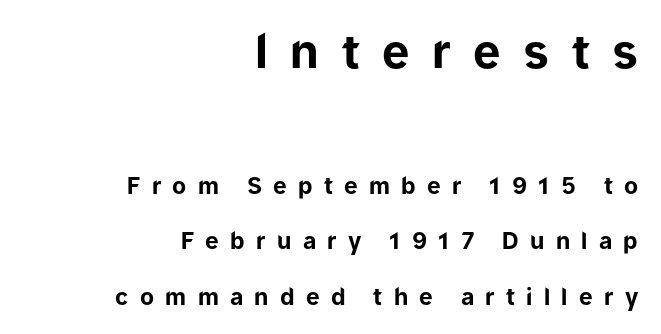
Q: Is the text bold? A: Yes.
Q: Is the text italic (slanted)? A: No, it is upright.
Q: Is the typeface a serif or a sans-serif typeface? A: Sans-serif.
Q: Is the text underlined? A: No.
Q: How is the paragraph aligned? A: Right-aligned.
Q: Is the spacing between letters normal or unusually wide? A: Unusually wide.
Q: Is the spacing between lines tight, normal or loose? A: Loose.
Q: Which block of text is set in a larger size, the first (top) or the second (bottom)? A: The first (top) one.
Q: Width (condensed, normal, or wide)? A: Normal.
Q: Stroke contrast? A: Low.
Q: x-height? A: Medium.
Q: Monospaced? A: No.
